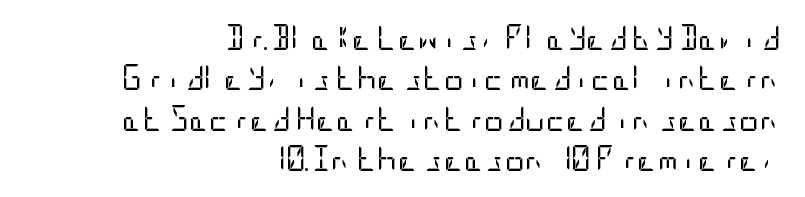
Anything drawn beneath the words? Only blank space. No chunkiness to these letters — they're not bold. Upright lettering throughout. A normal amount of white space separates one row of letters from the next.
